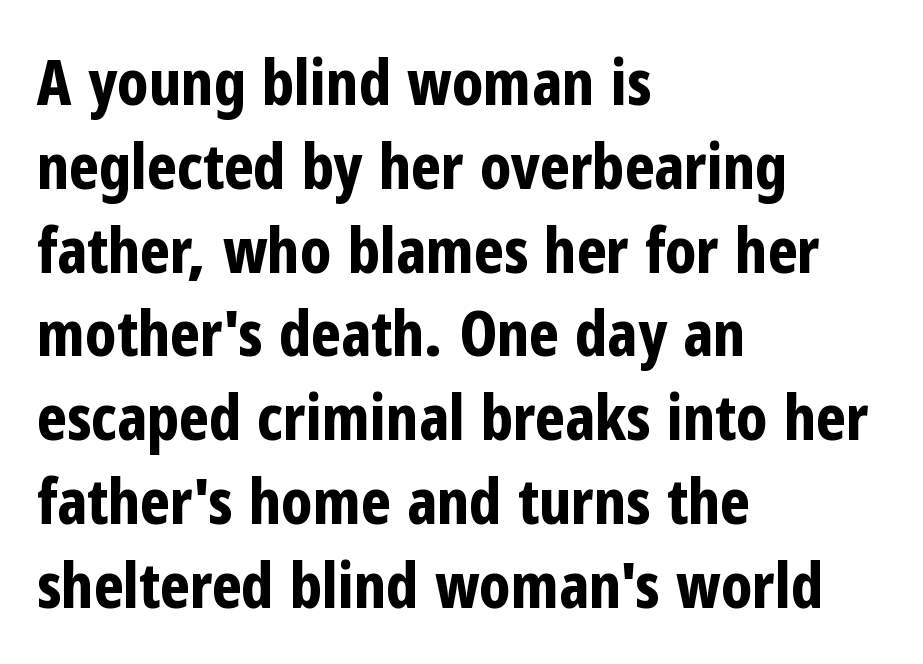
Chunky letters — that's bold for sure. Compared with typical paragraphs, the rows here are spaced about the same. This sample has the flowing, uneven cadence of proportional lettering. This sample uses a sans-serif face.
